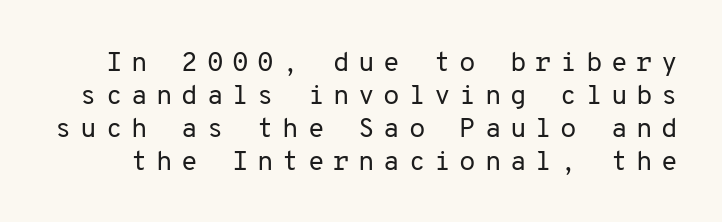
Descenders hang freely into open space. There is plenty of visible air inserted between adjacent glyphs. This is the regular roman posture of the typeface. Counters stay open thanks to moderate or lighter strokes.
